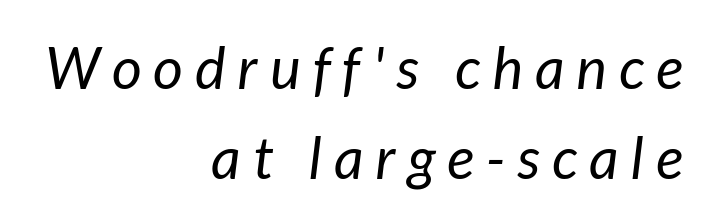
This sample keeps an unexceptional amount of space between lines. A light-to-regular cut is what we see here. Glance below the letters and you will spot only blank space. Slant detected: the letters are inclined. Visually the block forms a straight wall on the right and a jagged coastline on the left.
